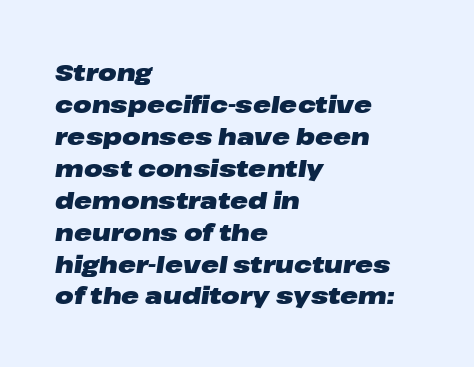
{"italic": "yes", "lean": "right", "slant_degrees": 8, "bold": "yes", "underline": "no", "align": "left", "line_spacing": "normal", "line_spacing_ratio": 1.33, "letter_spacing": "normal", "letter_spacing_em": 0.0, "glyph_px": 24}
